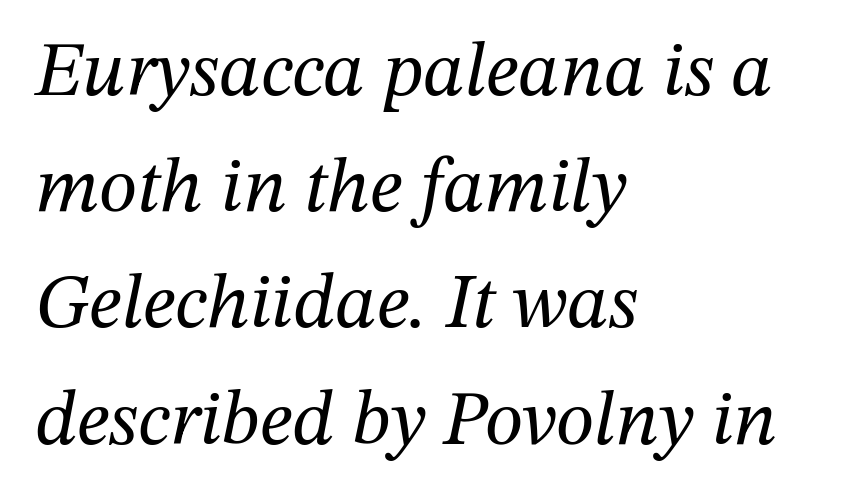
The image shows 78 px regular-weight serif type, italic (leaning right); set left-aligned, normal line spacing (1.49x), normal letter spacing, not underlined; medium stroke contrast and a medium x-height.
